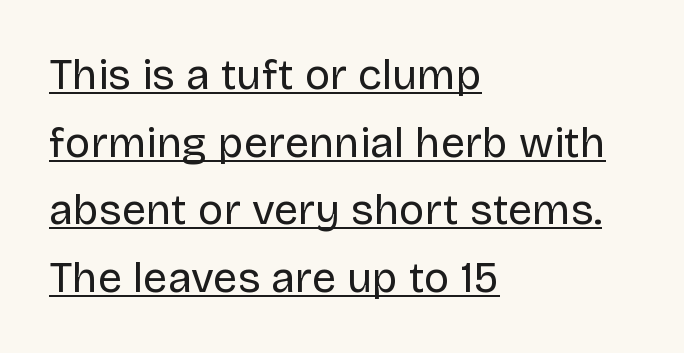
The image shows 43 px regular-weight sans-serif type, upright; set left-aligned, normal line spacing (1.57x), normal letter spacing, underlined; low stroke contrast and a large x-height.
